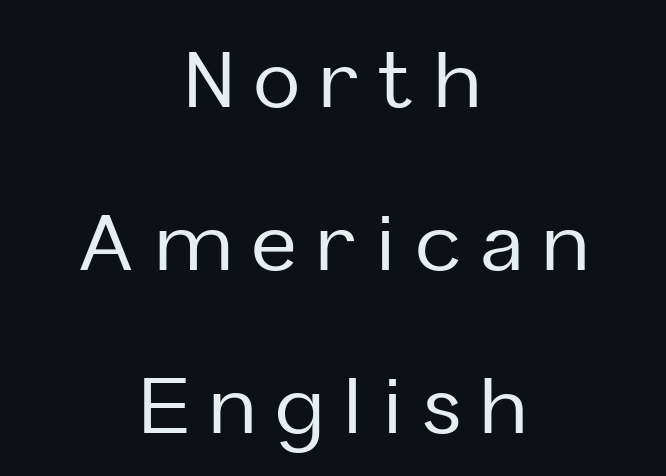
Q: Is the text italic (slanted)? A: No, it is upright.
Q: Is the typeface a serif or a sans-serif typeface? A: Sans-serif.
Q: Is the text underlined? A: No.
Q: How is the paragraph aligned? A: Centered.
Q: Is the spacing between letters normal or unusually wide? A: Unusually wide.
Q: Is the spacing between lines tight, normal or loose? A: Loose.
Q: Width (condensed, normal, or wide)? A: Normal.
Q: Stroke contrast? A: Low.
Q: x-height? A: Medium.
Q: Monospaced? A: No.
